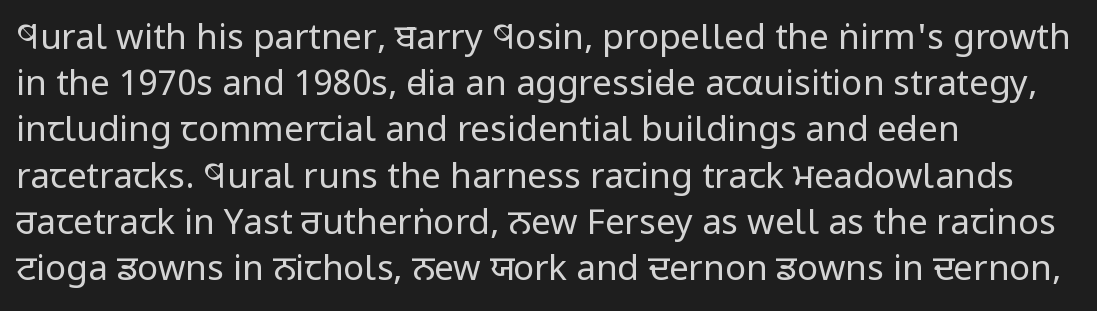
Q: Is the text bold? A: No.
Q: Is the text italic (slanted)? A: No, it is upright.
Q: Is the typeface a serif or a sans-serif typeface? A: Sans-serif.
Q: Is the text underlined? A: No.
Q: How is the paragraph aligned? A: Left-aligned.
Q: Is the spacing between letters normal or unusually wide? A: Normal.
Q: Is the spacing between lines tight, normal or loose? A: Normal.
Q: Width (condensed, normal, or wide)? A: Condensed.
Q: Stroke contrast? A: Low.
Q: x-height? A: Large.
Q: Monospaced? A: No.
